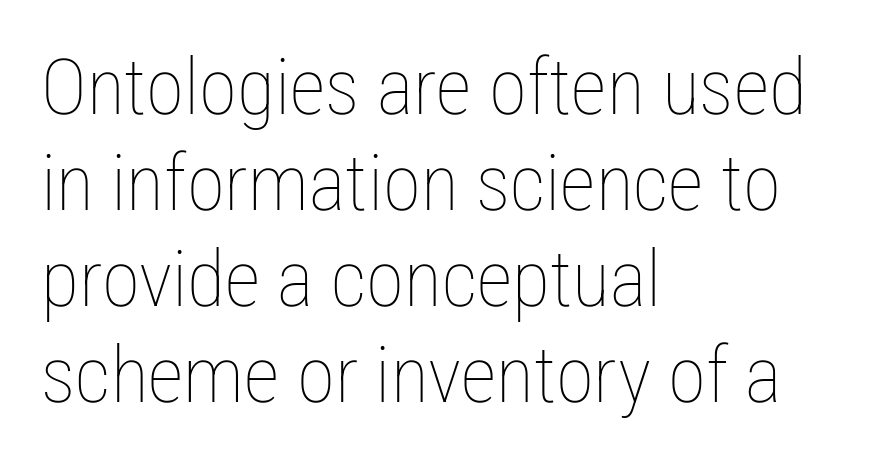
The image shows 78 px thin, condensed type, upright; set left-aligned, line spacing 1.23x, normal letter spacing, not underlined; low stroke contrast and a medium x-height.
